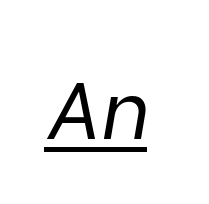
Decoration check: the copy is underlined. It's the slanting kind of type. No heavy texture on the line: the type isn't bold. Character widths vary here, with narrow letters taking less room than wide ones. Between one letter and the next there's only the usual sliver of space.
